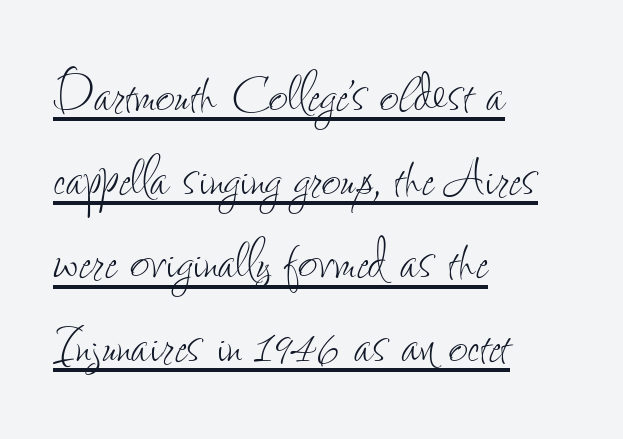
{"bold": "no", "weight": "thin", "width": "condensed", "stroke_contrast": "low", "x_height": "small", "monospaced": "no", "underline": "yes", "align": "left", "line_spacing": "normal", "line_spacing_ratio": 1.25, "letter_spacing": "normal", "letter_spacing_em": 0.0, "glyph_px": 67}
